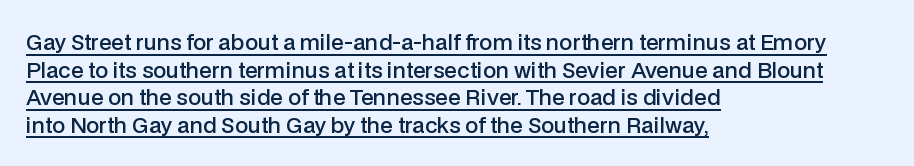
The text block is weighted toward the left margin, trailing off unevenly rightward. Is there much room between lines? A standard amount, neither cramped nor airy. In terms of letterspacing, this is plain default setting. Summary of weight: moderately heavy, a semibold. Nope, not italic — everything's standing straight. Check the space under the baseline: a stroke is drawn there.
